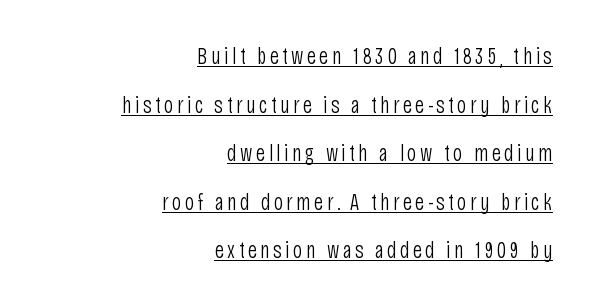
The image shows 23 px text type, upright; set right-aligned, loose line spacing (2.11x), underlined.
